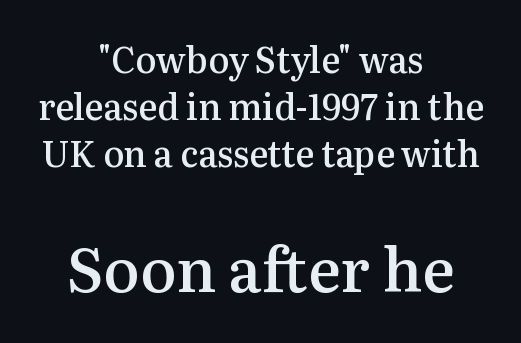
{"serif": "yes", "italic": "no", "bold": "semi", "weight": "semibold", "width": "normal", "stroke_contrast": "medium", "x_height": "medium", "monospaced": "no", "underline": "no", "align": "center", "line_spacing": "normal", "line_spacing_ratio": 1.34, "letter_spacing": "normal", "letter_spacing_em": 0.0, "larger_block": "second", "size_ratio": 1.74, "glyph_px": 61}
